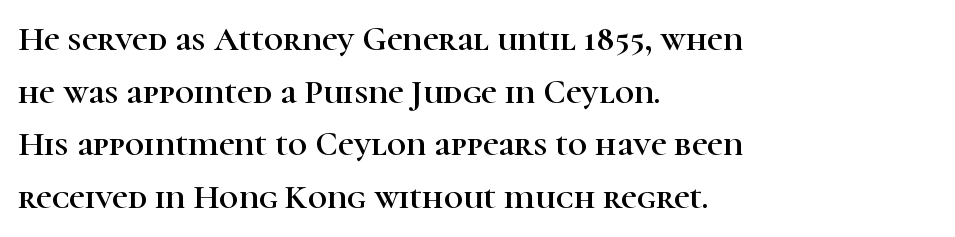
Examine the stroke ends and you'll spot serifs. Where is the straight margin? On the left. Style check: upright. Any mark beneath the type? The region is blank.
